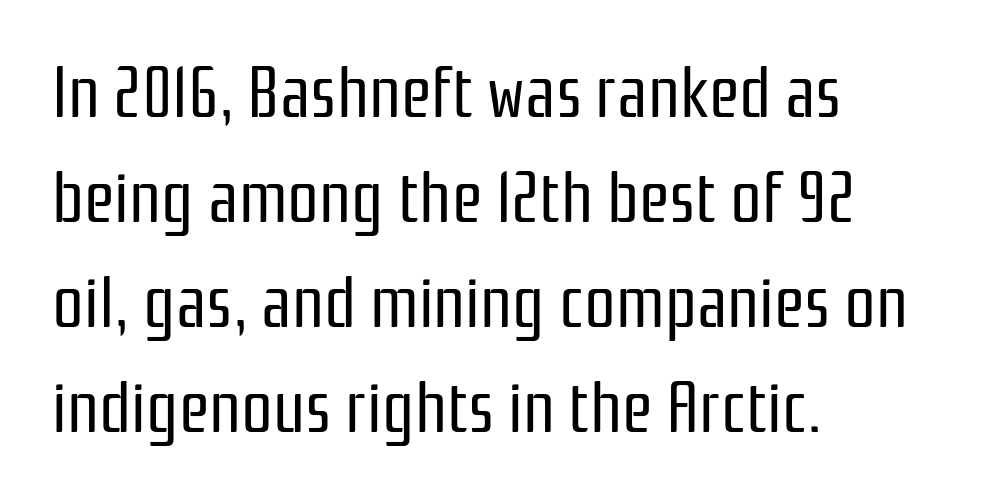
Q: Is the text bold? A: No.
Q: Is the text italic (slanted)? A: No, it is upright.
Q: Is the typeface a serif or a sans-serif typeface? A: Sans-serif.
Q: Is the text underlined? A: No.
Q: How is the paragraph aligned? A: Left-aligned.
Q: Is the spacing between letters normal or unusually wide? A: Normal.
Q: Is the spacing between lines tight, normal or loose? A: Normal.
Q: Width (condensed, normal, or wide)? A: Condensed.
Q: Stroke contrast? A: Low.
Q: x-height? A: Medium.
Q: Monospaced? A: No.
